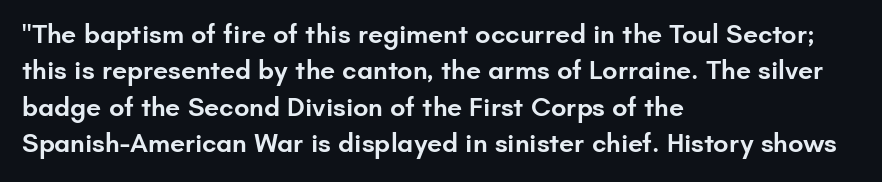
{"italic": "no", "bold": "semi", "underline": "no", "align": "left", "line_spacing": "normal", "line_spacing_ratio": 1.35, "letter_spacing": "normal", "letter_spacing_em": 0.0, "glyph_px": 27}
